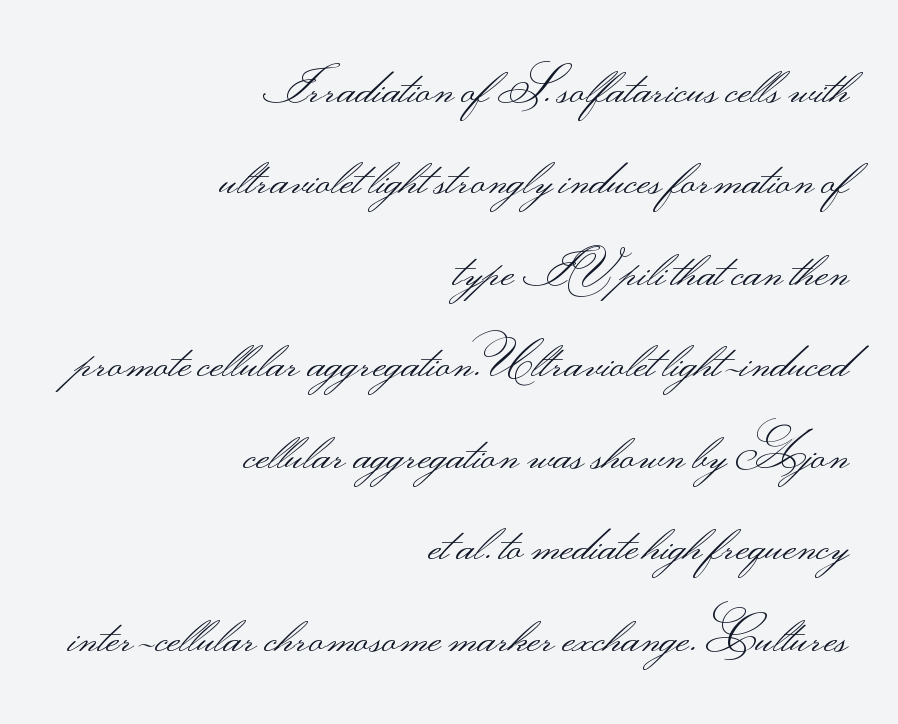
{"serif": "no", "bold": "no", "weight": "light", "width": "wide", "stroke_contrast": "medium", "monospaced": "no", "underline": "no", "align": "right", "line_spacing_ratio": 1.83, "letter_spacing": "normal", "letter_spacing_em": 0.0, "glyph_px": 50}
